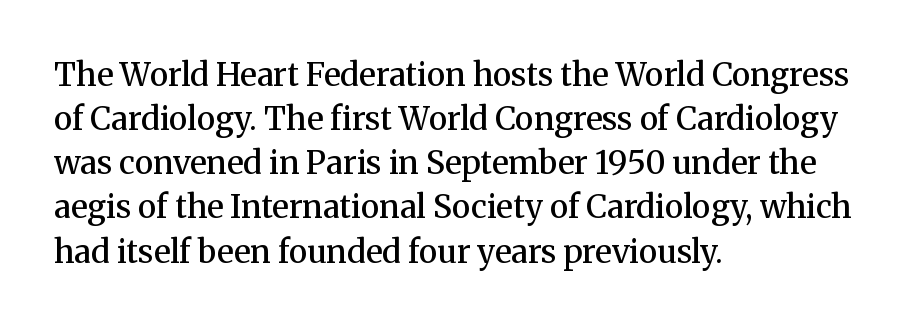
Casual observation: everything's shoved over to the left. Is there much room between lines? A standard amount, neither cramped nor airy. As a designer I'd log this as weight 600, semibold. Do the letters lean? They stand straight. Do the characters align in a grid? No, the font is proportional.
